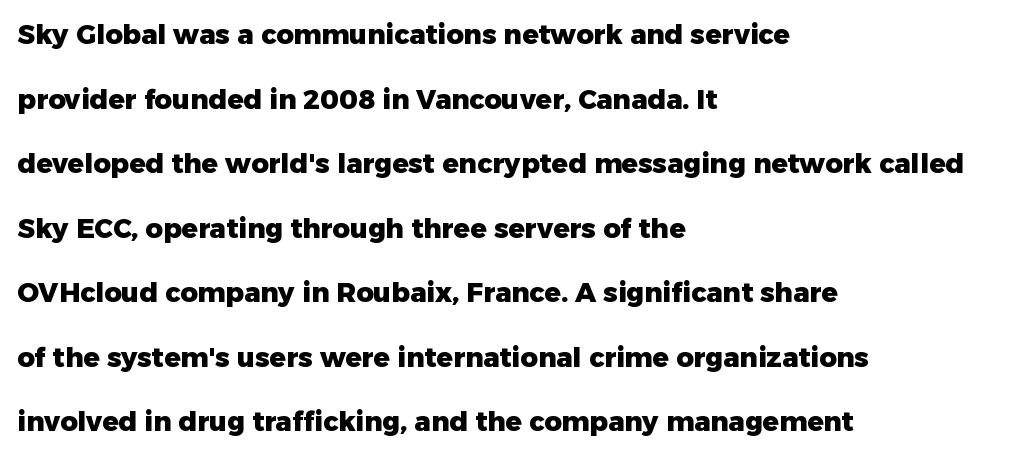
{"italic": "no", "bold": "yes", "underline": "no", "align": "left", "line_spacing": "loose", "line_spacing_ratio": 2.39, "letter_spacing": "normal", "letter_spacing_em": 0.0, "glyph_px": 27}
